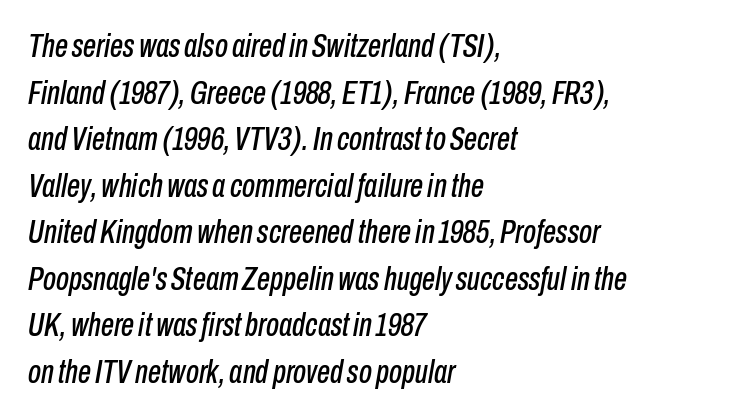
Q: Is the text italic (slanted)? A: Yes, it leans right by about 10 degrees.
Q: Is the text underlined? A: No.
Q: How is the paragraph aligned? A: Left-aligned.
Q: Is the spacing between letters normal or unusually wide? A: Normal.
Q: Is the spacing between lines tight, normal or loose? A: Normal.
Q: Width (condensed, normal, or wide)? A: Condensed.
Q: Stroke contrast? A: Low.
Q: x-height? A: Medium.
Q: Monospaced? A: No.
